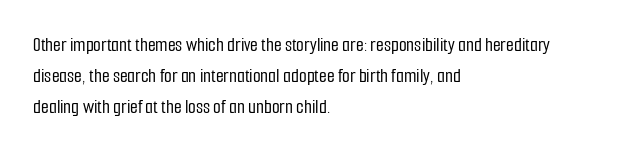
{"italic": "no", "underline": "no", "align": "left", "line_spacing": "normal", "line_spacing_ratio": 1.56, "letter_spacing": "normal", "letter_spacing_em": 0.0, "glyph_px": 20}
